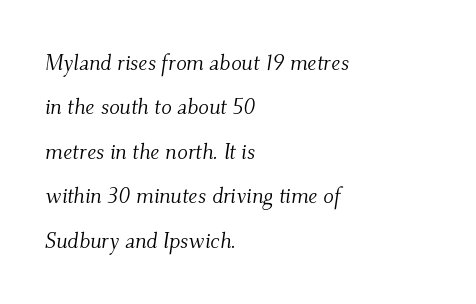
The image shows 22 px text type, italic (leaning right); set left-aligned, loose line spacing (2.02x), normal letter spacing, not underlined.
